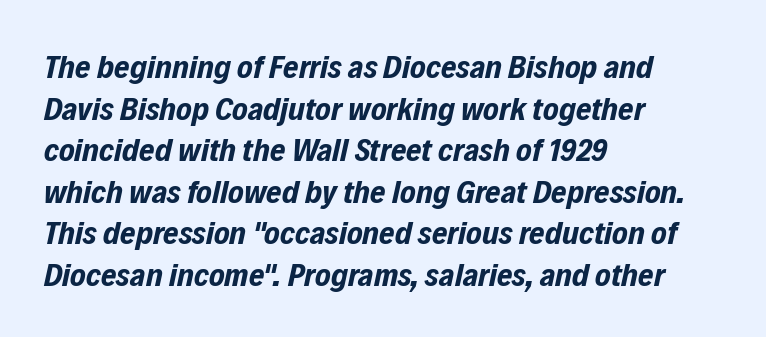
The image shows 33 px bold, condensed type, italic (leaning right); set left-aligned, normal line spacing (1.26x), normal letter spacing, not underlined; low stroke contrast and a medium x-height.
